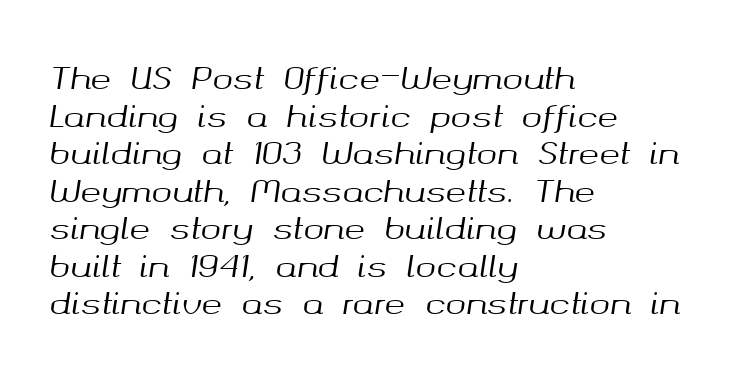
The image shows 31 px text type, italic (leaning right); set left-aligned, line spacing 1.21x, normal letter spacing, not underlined; medium stroke contrast and a medium x-height.
